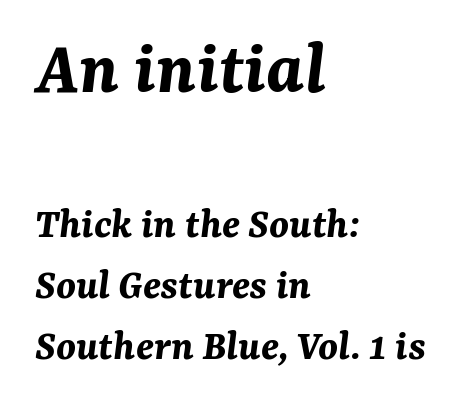
{"italic": "yes", "lean": "right", "slant_degrees": 7, "bold": "yes", "weight": "bold", "width": "normal", "stroke_contrast": "medium", "x_height": "medium", "monospaced": "no", "underline": "no", "align": "left", "line_spacing": "normal", "line_spacing_ratio": 1.39, "letter_spacing": "normal", "letter_spacing_em": 0.0, "larger_block": "first", "size_ratio": 1.75, "glyph_px": 77}
